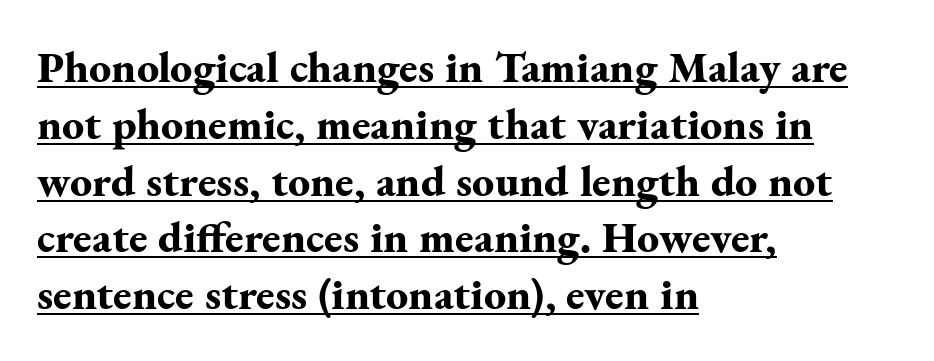
{"serif": "yes", "italic": "no", "bold": "yes", "weight": "bold", "width": "normal", "stroke_contrast": "medium", "x_height": "small", "monospaced": "no", "underline": "yes", "align": "left", "line_spacing": "normal", "line_spacing_ratio": 1.29, "letter_spacing": "normal", "letter_spacing_em": 0.0, "glyph_px": 44}
